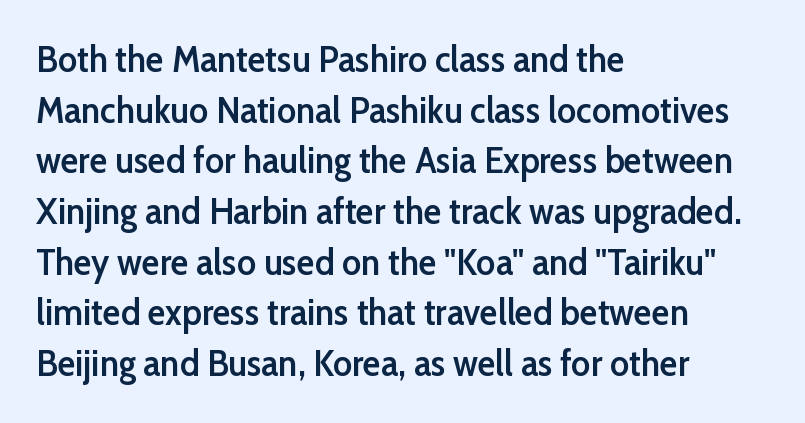
Q: Is the text bold? A: Semi-bold.
Q: Is the text italic (slanted)? A: No, it is upright.
Q: Is the typeface a serif or a sans-serif typeface? A: Sans-serif.
Q: Is the text underlined? A: No.
Q: How is the paragraph aligned? A: Left-aligned.
Q: Is the spacing between letters normal or unusually wide? A: Normal.
Q: Is the spacing between lines tight, normal or loose? A: Normal.
Q: Width (condensed, normal, or wide)? A: Normal.
Q: Stroke contrast? A: Low.
Q: x-height? A: Medium.
Q: Monospaced? A: No.
